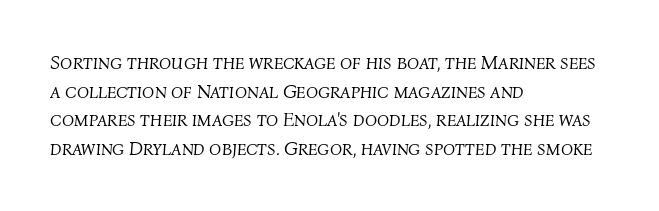
The image shows 20 px text type, italic (leaning right); set left-aligned, normal line spacing (1.43x), normal letter spacing, not underlined.
